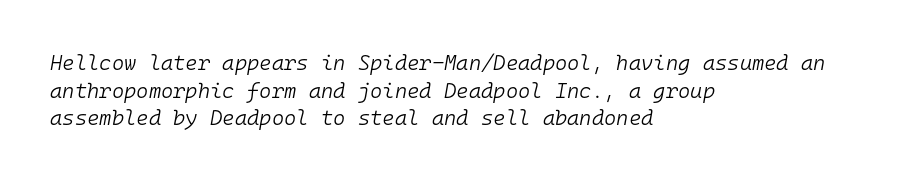
The image shows 21 px text type, italic (leaning right); set left-aligned, normal line spacing (1.32x), normal letter spacing, not underlined.
